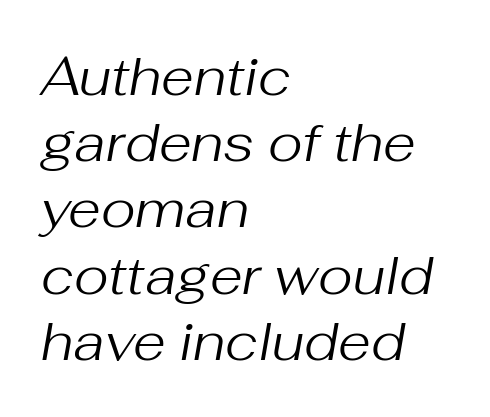
{"italic": "yes", "lean": "right", "slant_degrees": 10, "bold": "no", "weight": "regular", "width": "normal", "stroke_contrast": "medium", "x_height": "medium", "monospaced": "no", "underline": "no", "align": "left", "line_spacing": "normal", "line_spacing_ratio": 1.25, "letter_spacing": "normal", "letter_spacing_em": 0.0, "glyph_px": 53}
